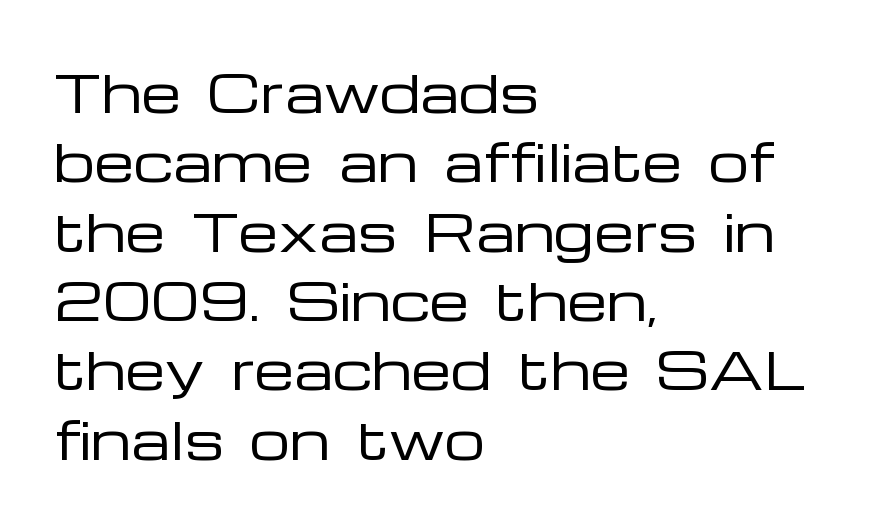
Think standard paragraph weight, or any step lighter than that. The letters stand straight up with perfectly vertical stems. A typesetter would call this leading conventional body-copy spacing. Clear beneath every line of the passage. The passage shown is typeset with a sans-serif family. Looks like regular typesetting: each glyph gets only the width it needs.
